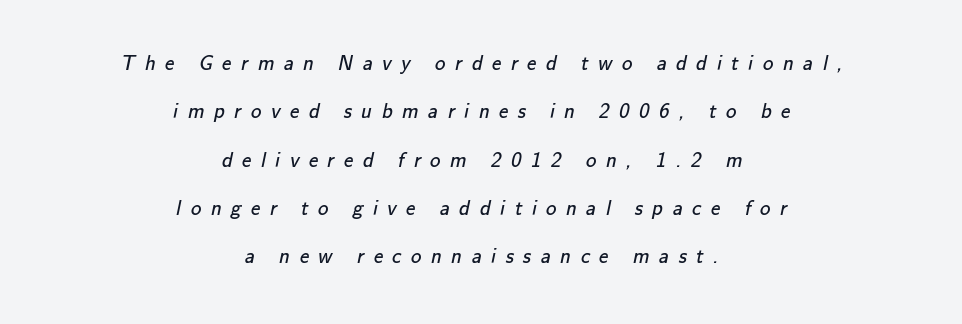
{"bold": "no", "underline": "no", "align": "center", "line_spacing": "loose", "line_spacing_ratio": 2.3, "letter_spacing": "wide", "letter_spacing_em": 0.45, "glyph_px": 21}
